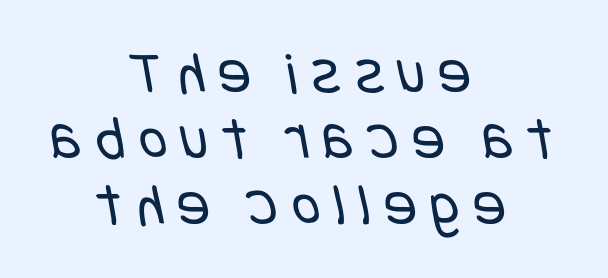
Q: Is the text bold? A: No.
Q: Is the typeface a serif or a sans-serif typeface? A: Sans-serif.
Q: Is the text underlined? A: No.
Q: How is the paragraph aligned? A: Centered.
Q: Is the spacing between letters normal or unusually wide? A: Unusually wide.
Q: Is the spacing between lines tight, normal or loose? A: Tight.
Q: Width (condensed, normal, or wide)? A: Condensed.
Q: Stroke contrast? A: Low.
Q: x-height? A: Large.
